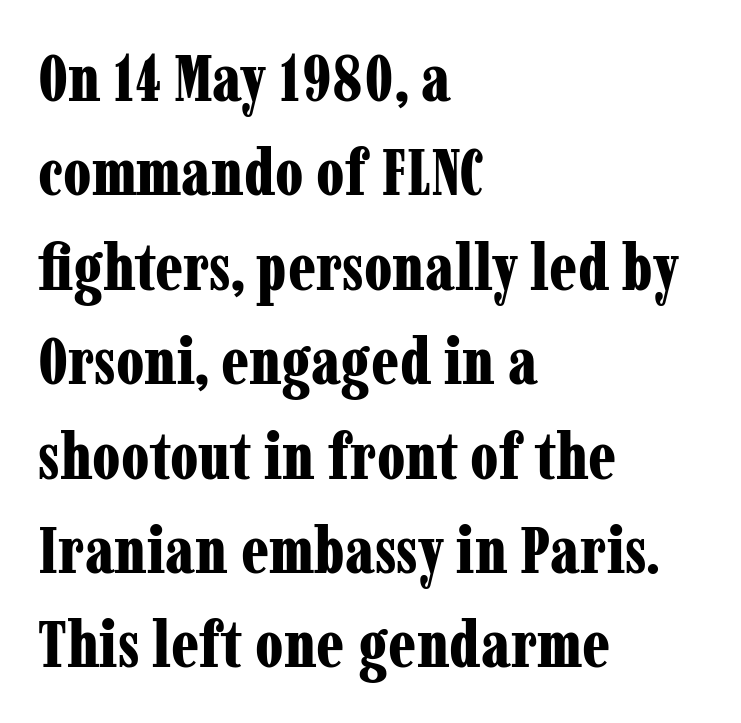
The image shows 66 px bold, condensed serif type, upright; set left-aligned, normal line spacing (1.43x), normal letter spacing, not underlined; low stroke contrast and a medium x-height.
